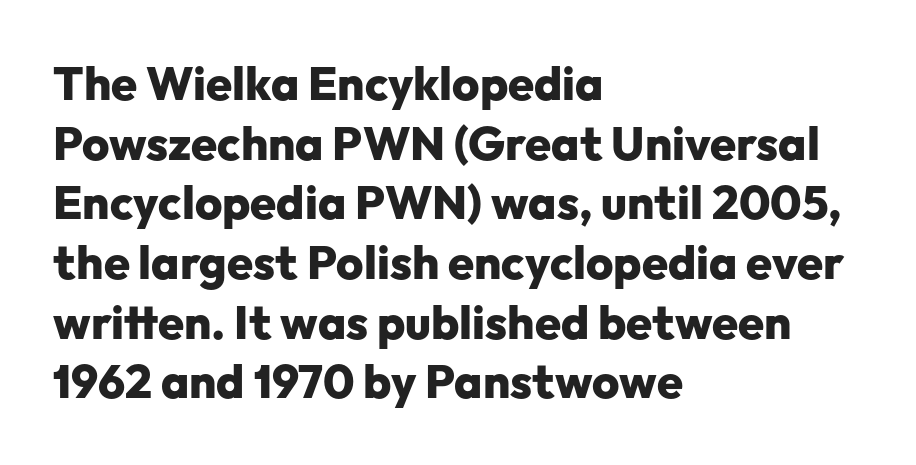
Thick stems and heavy bowls — unmistakably bold. Each letter keeps its own natural width here, so spacing adapts to shape. Successive baselines arrive at the customary interval. Type without underlining. Rendered with straight, roman letterforms. Is this a sans? Yes — the strokes have no serifs.
